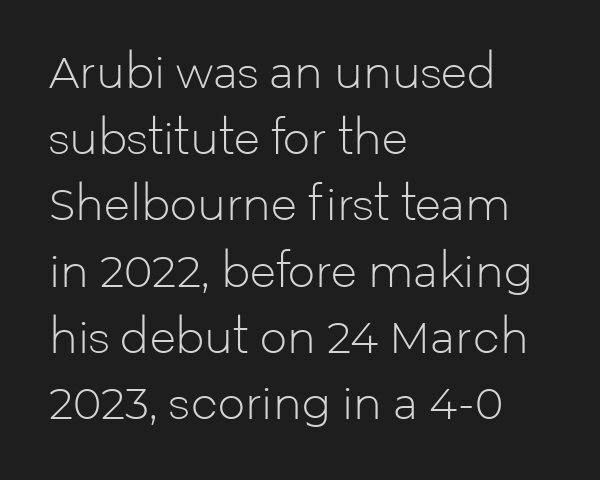
Q: Is the text bold? A: No.
Q: Is the text italic (slanted)? A: No, it is upright.
Q: Is the typeface a serif or a sans-serif typeface? A: Sans-serif.
Q: Is the text underlined? A: No.
Q: How is the paragraph aligned? A: Left-aligned.
Q: Is the spacing between letters normal or unusually wide? A: Normal.
Q: Is the spacing between lines tight, normal or loose? A: Normal.
Q: Width (condensed, normal, or wide)? A: Normal.
Q: Stroke contrast? A: Low.
Q: x-height? A: Medium.
Q: Monospaced? A: No.
